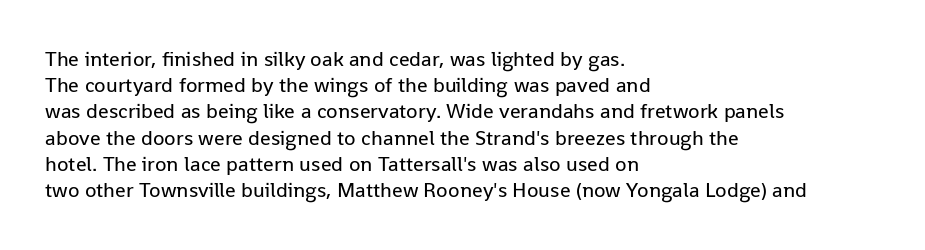
Q: Is the text bold? A: No.
Q: Is the text italic (slanted)? A: No, it is upright.
Q: Is the text underlined? A: No.
Q: How is the paragraph aligned? A: Left-aligned.
Q: Is the spacing between letters normal or unusually wide? A: Normal.
Q: Is the spacing between lines tight, normal or loose? A: Normal.
